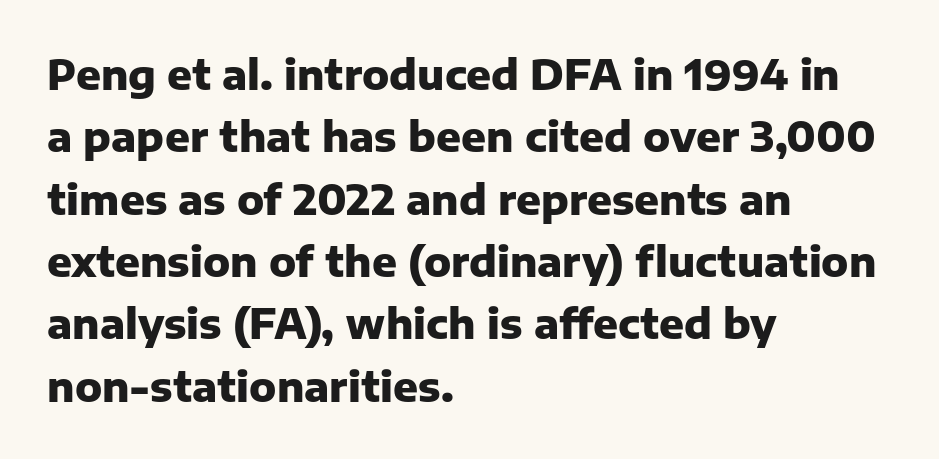
{"serif": "no", "italic": "no", "bold": "yes", "weight": "heavy", "width": "normal", "stroke_contrast": "low", "x_height": "medium", "monospaced": "no", "underline": "no", "align": "left", "line_spacing": "normal", "line_spacing_ratio": 1.52, "letter_spacing": "normal", "letter_spacing_em": 0.0, "glyph_px": 41}
